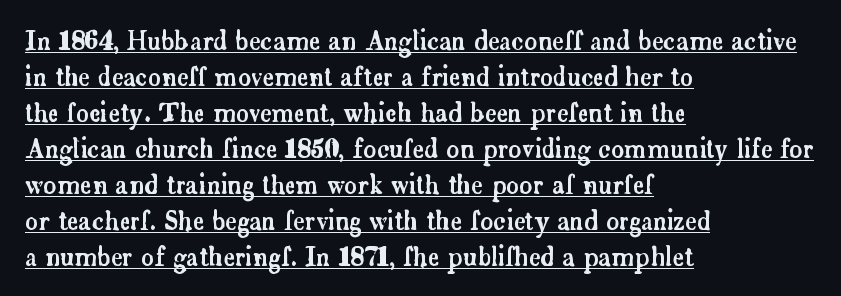
{"italic": "no", "underline": "yes", "align": "left", "line_spacing": "normal", "line_spacing_ratio": 1.44, "letter_spacing": "normal", "letter_spacing_em": 0.0, "glyph_px": 25}
